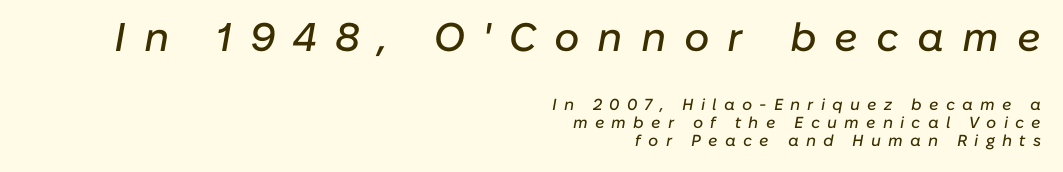
Does the copy run flush right? Yes — the right margin is perfectly even. This rendering features lettering with no underline. The passage shown stacks its lines with hardly any gap. The letters advance in unequal steps, a hallmark of proportional type. Large over small — that's the arrangement of the two blocks here. The tracking jumps out immediately: characters are airy and widely separated.
